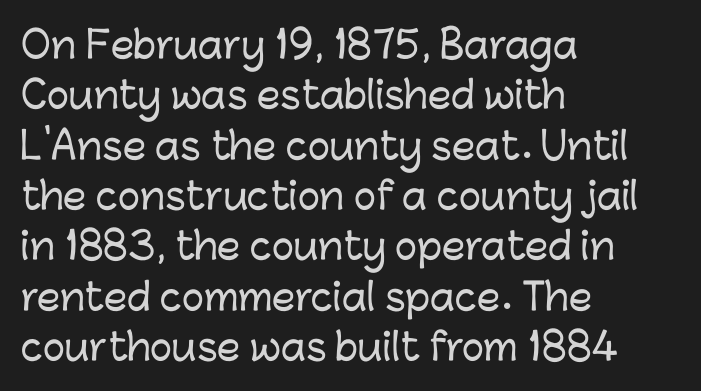
Q: Is the text italic (slanted)? A: No, it is upright.
Q: Is the typeface a serif or a sans-serif typeface? A: Sans-serif.
Q: Is the text underlined? A: No.
Q: How is the paragraph aligned? A: Left-aligned.
Q: Is the spacing between letters normal or unusually wide? A: Normal.
Q: Is the spacing between lines tight, normal or loose? A: Normal.
Q: Width (condensed, normal, or wide)? A: Normal.
Q: Stroke contrast? A: Low.
Q: x-height? A: Medium.
Q: Monospaced? A: No.
